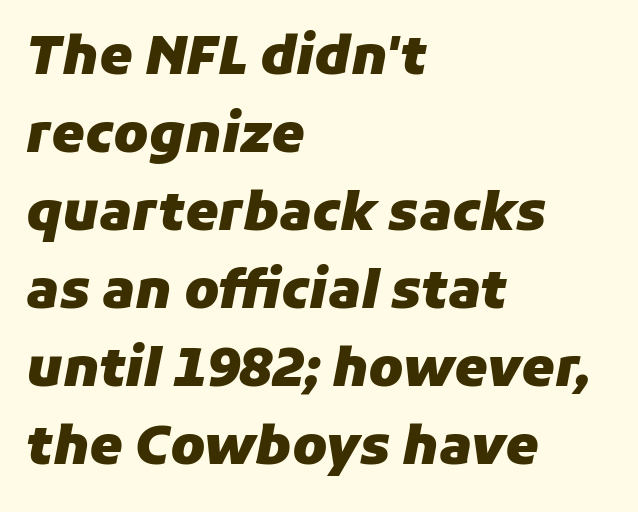
The image shows 53 px heavy type, italic (leaning right); set left-aligned, normal line spacing (1.47x), normal letter spacing, not underlined; low stroke contrast and a medium x-height.
